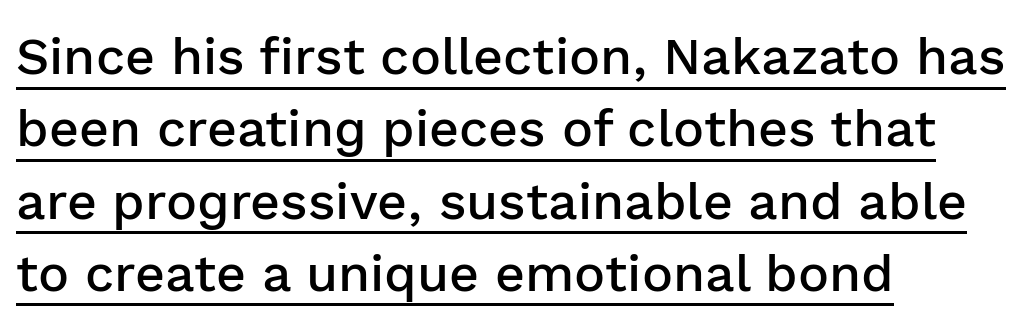
{"serif": "no", "italic": "no", "bold": "semi", "weight": "semibold", "width": "normal", "stroke_contrast": "low", "x_height": "medium", "monospaced": "no", "underline": "yes", "align": "left", "line_spacing": "normal", "line_spacing_ratio": 1.39, "letter_spacing": "normal", "letter_spacing_em": 0.0, "glyph_px": 52}
